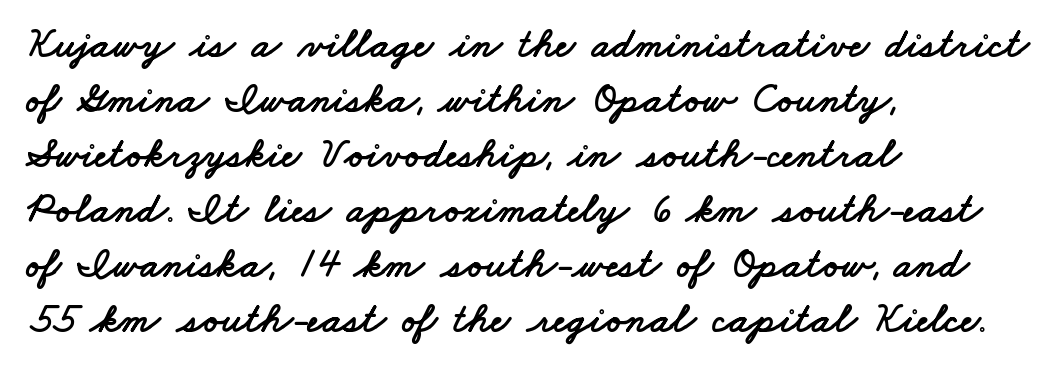
The baseline area is clear. Students, note that the glyphs here touch the page at normal intervals. Proportional: the letters do not fall into vertical columns. Is there much room between lines? A standard amount, neither cramped nor airy. The rendering shows plain stroke endings on the letterforms — a sans-serif design.
